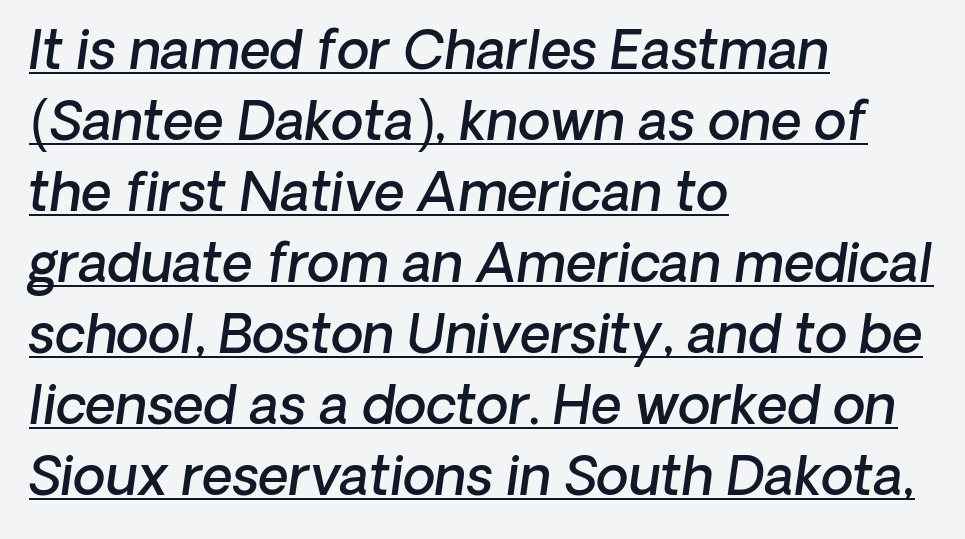
The image shows 53 px semibold type, italic (leaning right); set left-aligned, normal line spacing (1.34x), normal letter spacing, underlined; low stroke contrast and a medium x-height.
